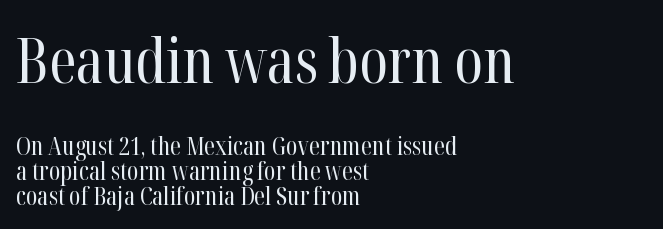
The strokes carry an ordinary text weight at most. This rendering leaves character spacing at its baseline value. Bigger letters appear in the top chunk; the bottom chunk is reduced. Nobody drew a line under any word here.
